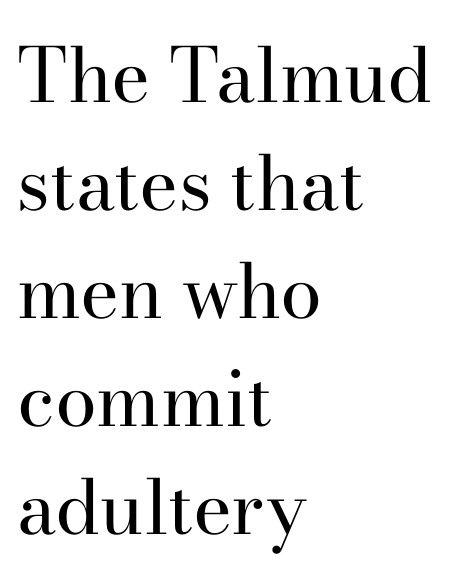
{"serif": "yes", "italic": "no", "bold": "no", "weight": "regular", "width": "normal", "stroke_contrast": "high", "x_height": "small", "monospaced": "no", "underline": "no", "align": "left", "line_spacing": "normal", "line_spacing_ratio": 1.44, "letter_spacing": "normal", "letter_spacing_em": 0.0, "glyph_px": 75}
